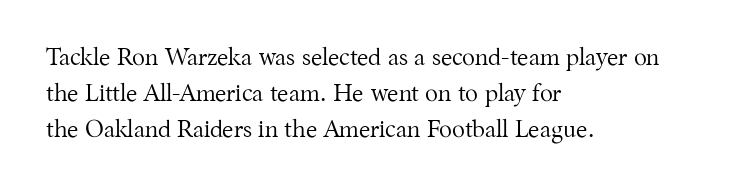
Default kerning and tracking; the words read as compact shapes. Tall strokes in this sample are plumb rather than angled. This rendering uses left alignment, leaving the right contour irregular. Students, observe: this is what conventionally led text looks like. Each stroke keeps to a modest, everyday thickness or less. Honestly, there is no underline to notice here at all.
